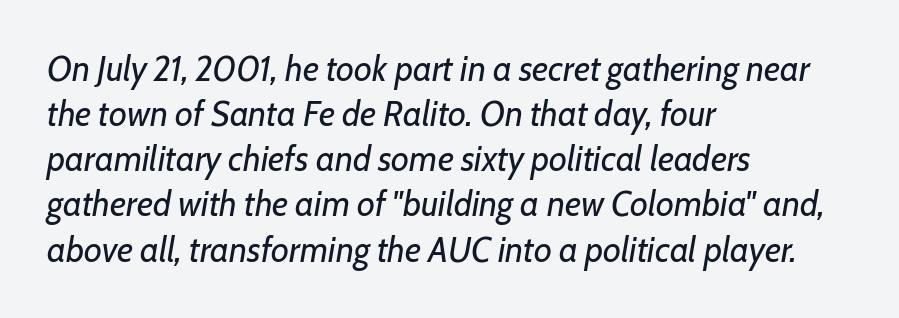
The image shows 35 px regular-weight type, italic (leaning right); set left-aligned, normal line spacing (1.29x), normal letter spacing, not underlined; low stroke contrast and a medium x-height.
